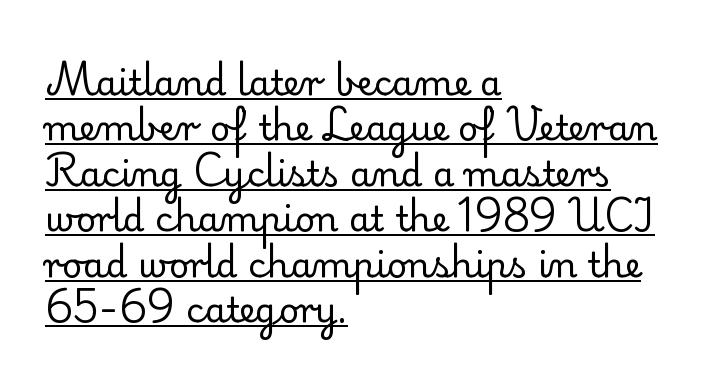
These lines stack with their left ends in a neat column. Vertical spacing — default. Varying glyph widths throughout — classic text-font behaviour. Examine the stroke ends and you'll spot serifs. No extra tracking has been applied to these lines.
